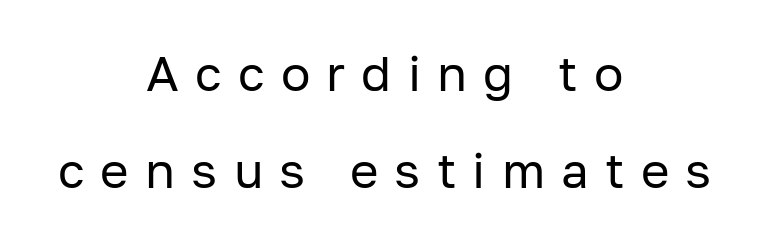
{"serif": "no", "italic": "no", "bold": "no", "weight": "regular", "width": "normal", "stroke_contrast": "low", "x_height": "medium", "monospaced": "no", "underline": "no", "align": "center", "line_spacing": "loose", "line_spacing_ratio": 1.97, "letter_spacing": "wide", "letter_spacing_em": 0.33, "glyph_px": 49}
